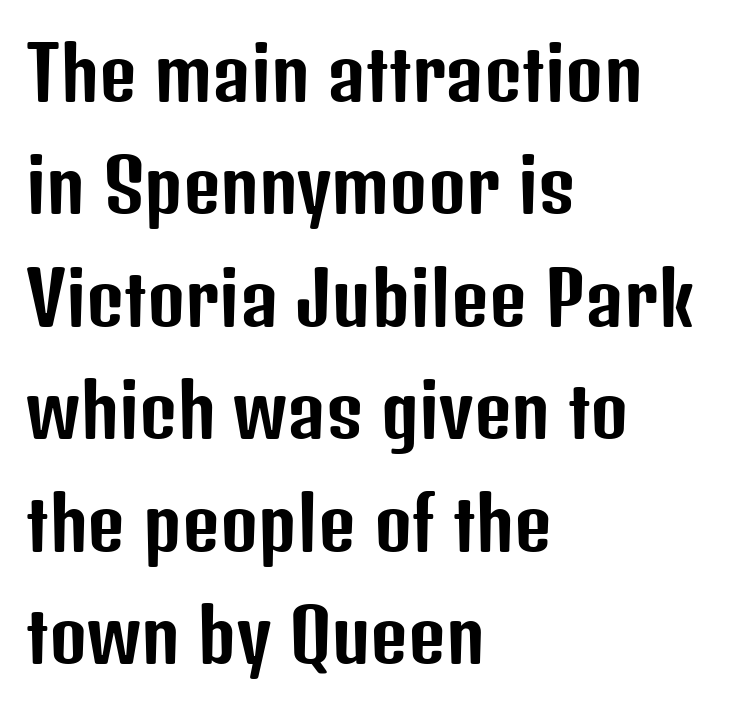
{"serif": "no", "italic": "no", "width": "condensed", "stroke_contrast": "low", "x_height": "medium", "monospaced": "no", "underline": "no", "align": "left", "line_spacing": "normal", "line_spacing_ratio": 1.54, "letter_spacing": "normal", "letter_spacing_em": 0.0, "glyph_px": 73}
